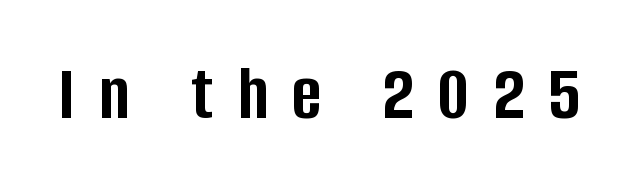
Glance below the letters and you will spot only blank space. Posture: straight, roman, zero tilt. Does the type have serifs? No, each stem ends abruptly. The face used here is proportionally spaced, like ordinary book or web type. You could only call the tracking loose — the letters float apart.
